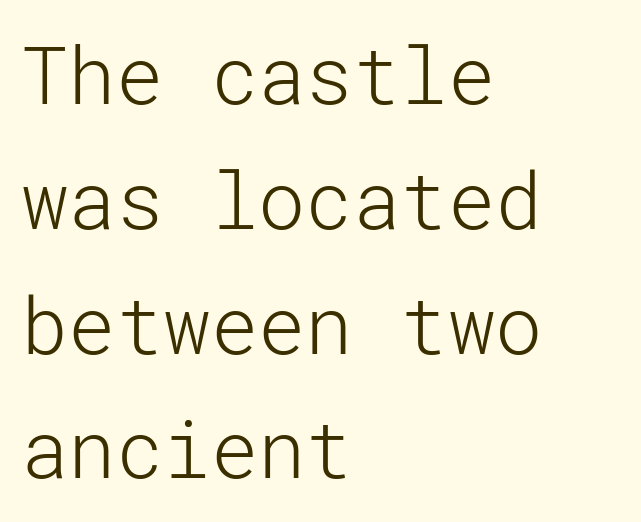
Q: Is the text bold? A: No.
Q: Is the text italic (slanted)? A: No, it is upright.
Q: Is the typeface a serif or a sans-serif typeface? A: Sans-serif.
Q: Is the text underlined? A: No.
Q: How is the paragraph aligned? A: Left-aligned.
Q: Is the spacing between letters normal or unusually wide? A: Normal.
Q: Is the spacing between lines tight, normal or loose? A: Normal.
Q: Width (condensed, normal, or wide)? A: Normal.
Q: Stroke contrast? A: Low.
Q: x-height? A: Medium.
